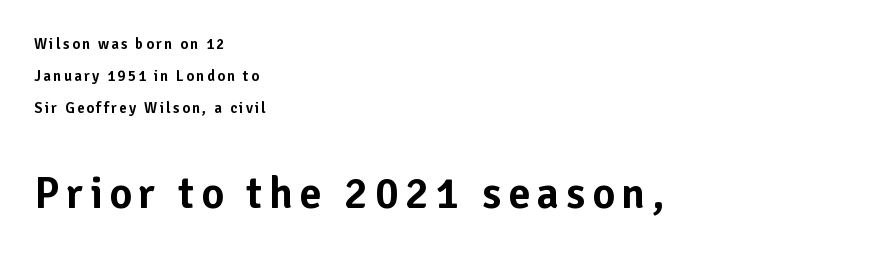
The image shows 44 px sans-serif type, upright; set left-aligned, loose line spacing (2.15x), not underlined; the second (bottom) block is 2.93x larger; low stroke contrast and a medium x-height.
